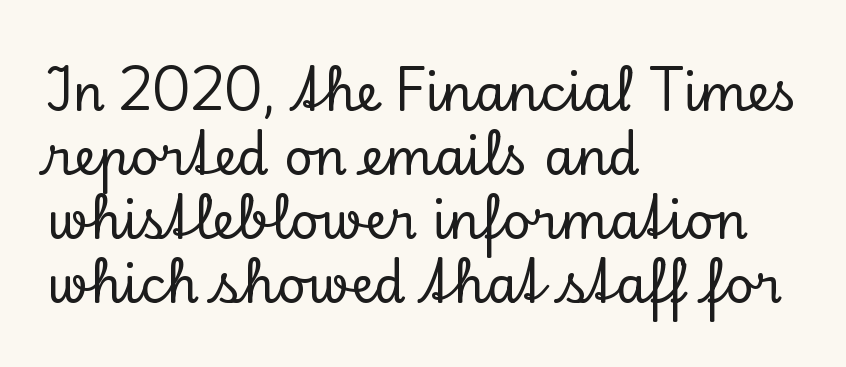
The image shows 50 px text type, upright; set left-aligned, normal line spacing (1.28x), normal letter spacing, not underlined; low stroke contrast and a small x-height.
